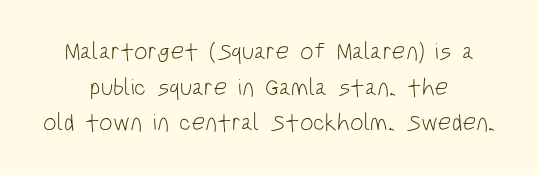
Q: Is the text bold? A: No.
Q: Is the text italic (slanted)? A: No, it is upright.
Q: Is the text underlined? A: No.
Q: How is the paragraph aligned? A: Centered.
Q: Is the spacing between letters normal or unusually wide? A: Normal.
Q: Is the spacing between lines tight, normal or loose? A: Normal.
